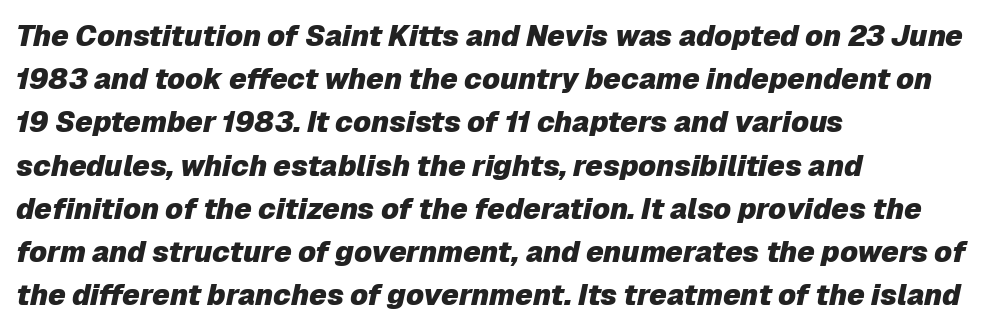
The image shows 29 px heavy type, italic (leaning right); set left-aligned, normal line spacing (1.49x), normal letter spacing, not underlined; low stroke contrast and a medium x-height.
